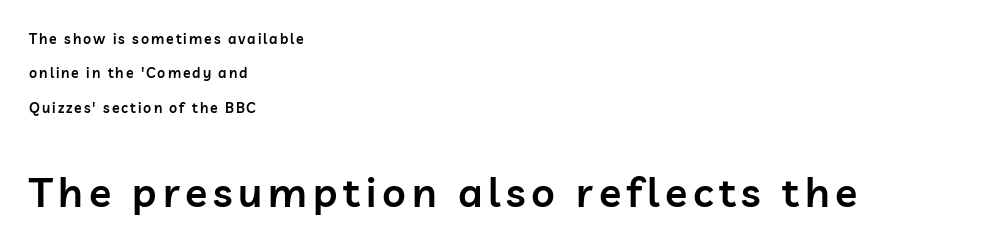
Q: Is the text bold? A: Semi-bold.
Q: Is the text italic (slanted)? A: No, it is upright.
Q: Is the typeface a serif or a sans-serif typeface? A: Sans-serif.
Q: Is the text underlined? A: No.
Q: How is the paragraph aligned? A: Left-aligned.
Q: Is the spacing between lines tight, normal or loose? A: Loose.
Q: Which block of text is set in a larger size, the first (top) or the second (bottom)? A: The second (bottom) one.
Q: Width (condensed, normal, or wide)? A: Normal.
Q: Stroke contrast? A: Low.
Q: x-height? A: Medium.
Q: Monospaced? A: No.
